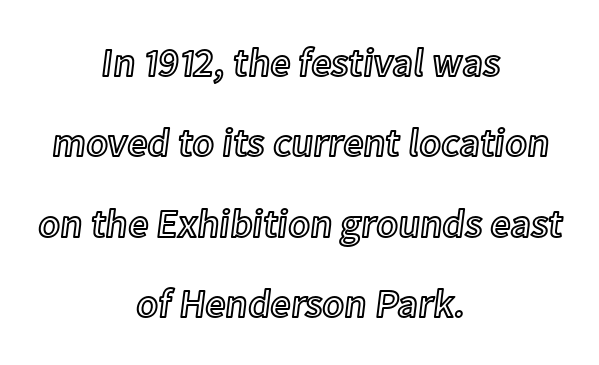
This block would shrink considerably if given ordinary leading; it's expanded now. Each word holds together tightly as a unit, with standard inter-letter gaps. Rule under the text: the space is simply empty. The lines in this sample share a center point and differ in where they start and stop. Proportional: the letters do not fall into vertical columns.
